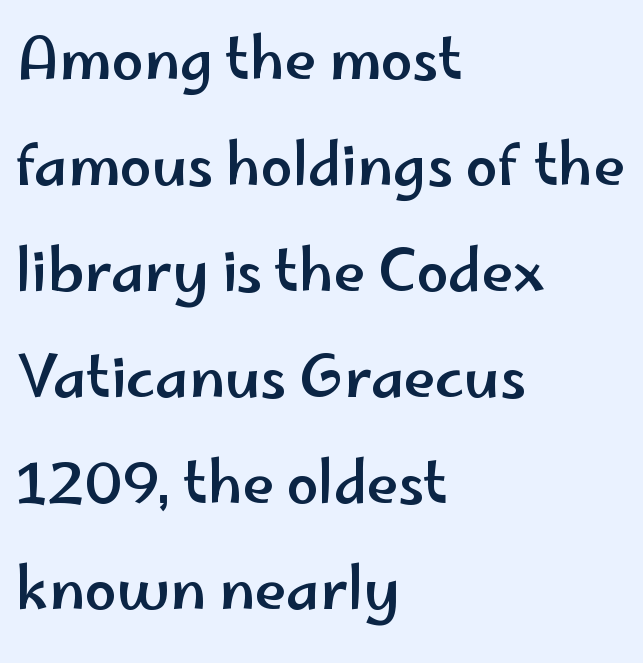
Q: Is the text italic (slanted)? A: No, it is upright.
Q: Is the typeface a serif or a sans-serif typeface? A: Sans-serif.
Q: Is the text underlined? A: No.
Q: How is the paragraph aligned? A: Left-aligned.
Q: Is the spacing between letters normal or unusually wide? A: Normal.
Q: Width (condensed, normal, or wide)? A: Wide.
Q: Stroke contrast? A: Low.
Q: x-height? A: Small.
Q: Monospaced? A: No.
